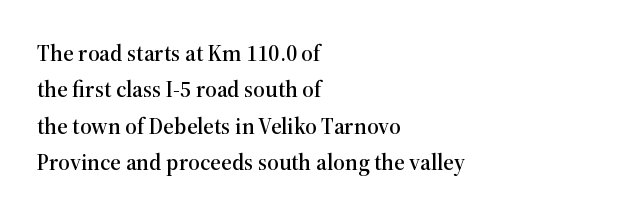
The image shows 23 px text type, upright; set left-aligned, normal line spacing (1.58x), normal letter spacing, not underlined.
